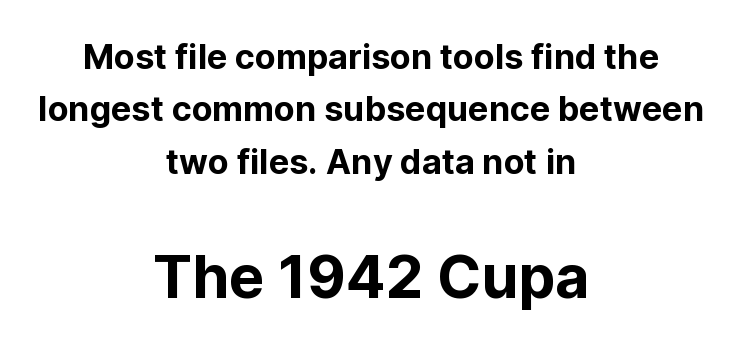
To sum up the face: it is a sans, with no serifs. The lettering holds an erect, upright posture throughout. The letters sit at their default tracking, neither squeezed nor spread. The passage shown is not underscored anywhere. The second block has been scaled up relative to the first. Each letter keeps its own natural width here, so spacing adapts to shape.
